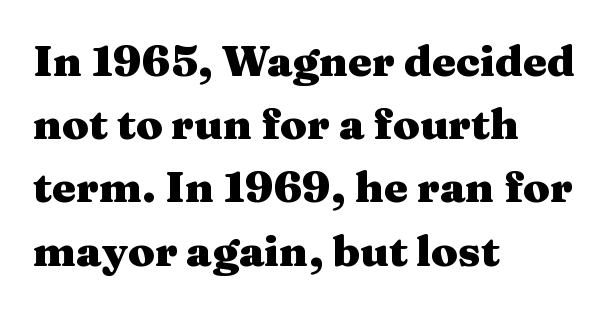
The image shows 43 px heavy, wide serif type, upright; set left-aligned, normal line spacing (1.47x), normal letter spacing, not underlined; medium stroke contrast and a medium x-height.
